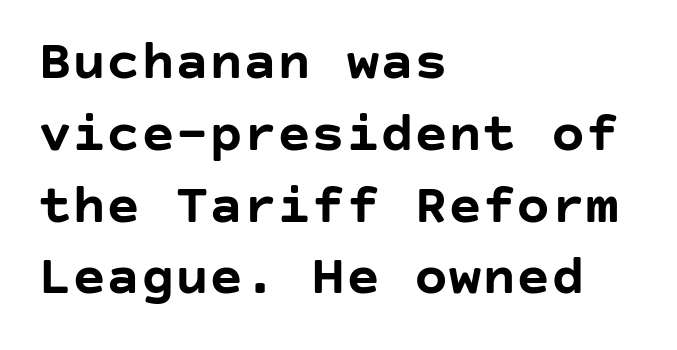
Q: Is the text bold? A: Yes.
Q: Is the text italic (slanted)? A: No, it is upright.
Q: Is the typeface a serif or a sans-serif typeface? A: Sans-serif.
Q: Is the text underlined? A: No.
Q: How is the paragraph aligned? A: Left-aligned.
Q: Is the spacing between letters normal or unusually wide? A: Normal.
Q: Is the spacing between lines tight, normal or loose? A: Normal.
Q: Width (condensed, normal, or wide)? A: Normal.
Q: Stroke contrast? A: Low.
Q: x-height? A: Large.
